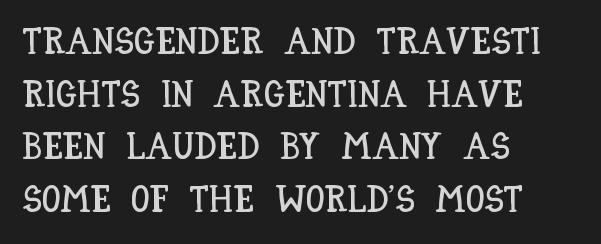
The image shows 37 px condensed type, upright; set left-aligned, normal line spacing (1.42x), normal letter spacing, not underlined; low stroke contrast and a large x-height.
